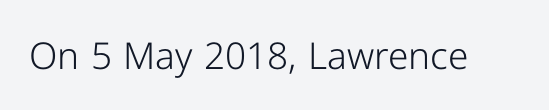
The image shows 37 px light sans-serif type, upright; set normal letter spacing, not underlined; low stroke contrast and a medium x-height.
